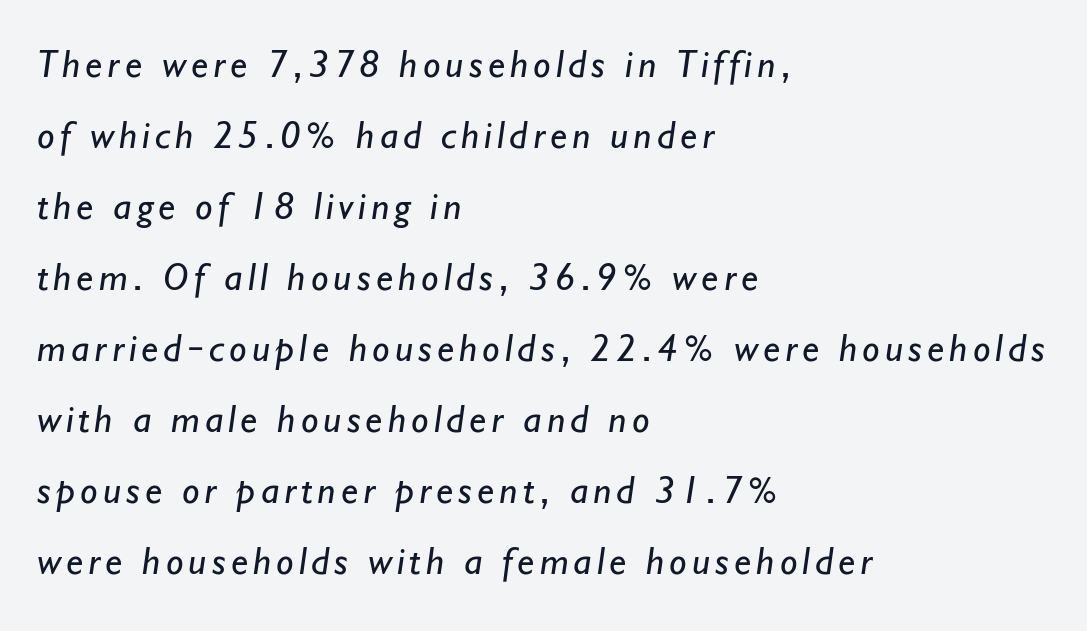
Weight: in the light-to-regular range. Here the designer chose a conventional face with non-uniform glyph widths. Underline: absent. Nope, no serifs anywhere on these letters. These lines are set flush left with a ragged right edge.
